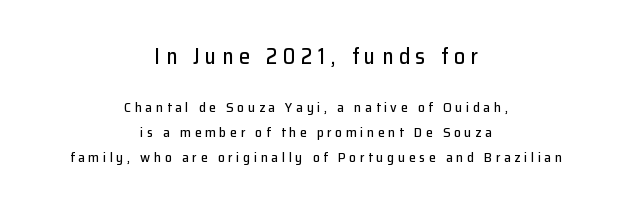
{"italic": "no", "underline": "no", "align": "center", "line_spacing_ratio": 1.79, "letter_spacing": "wide", "letter_spacing_em": 0.25, "larger_block": "first", "size_ratio": 1.57, "glyph_px": 22}
